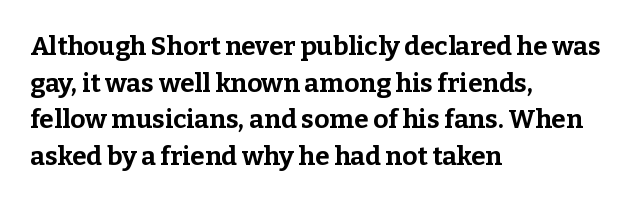
Q: Is the text bold? A: Yes.
Q: Is the text italic (slanted)? A: No, it is upright.
Q: Is the text underlined? A: No.
Q: How is the paragraph aligned? A: Left-aligned.
Q: Is the spacing between letters normal or unusually wide? A: Normal.
Q: Is the spacing between lines tight, normal or loose? A: Normal.
